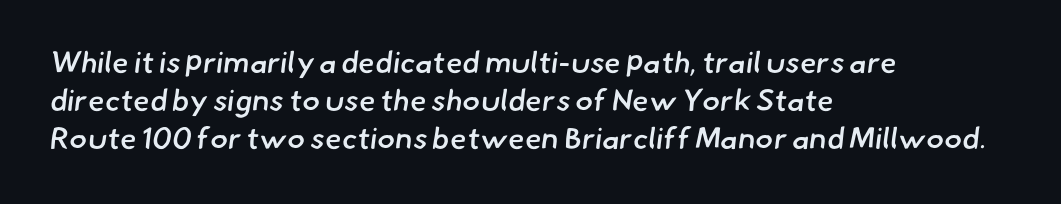
This rendering employs a face without finishing strokes, i.e., a sans-serif. Layout note: lines flush left. The letters sit at their default tracking, neither squeezed nor spread. The space between consecutive lines is moderate.
